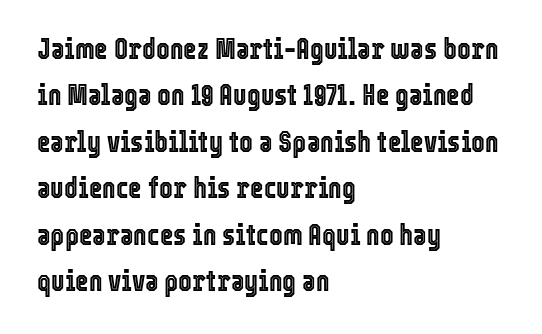
The image shows 29 px condensed type, upright; set left-aligned, normal line spacing (1.6x), normal letter spacing, not underlined; a medium x-height.
